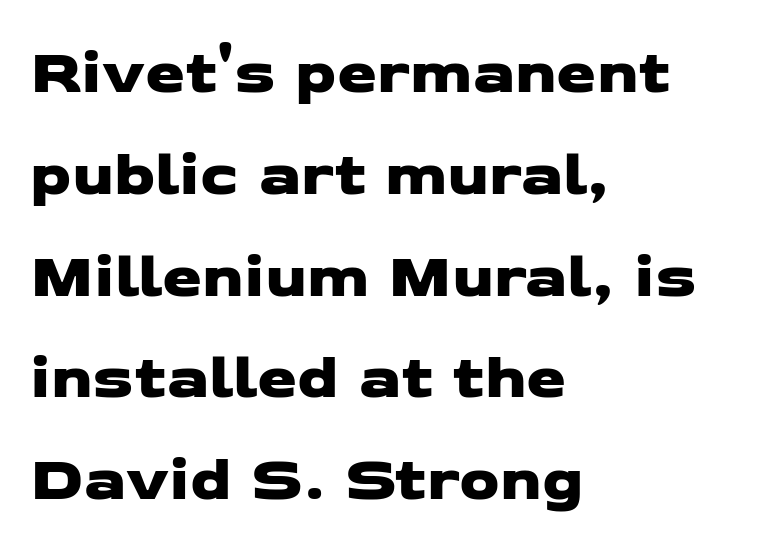
{"serif": "no", "width": "wide", "stroke_contrast": "low", "x_height": "medium", "monospaced": "no", "underline": "no", "align": "left", "line_spacing": "normal", "line_spacing_ratio": 1.59, "letter_spacing": "normal", "letter_spacing_em": 0.0, "glyph_px": 64}
